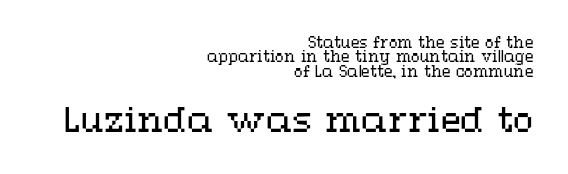
Q: Is the text bold? A: No.
Q: Is the text italic (slanted)? A: No, it is upright.
Q: Is the text underlined? A: No.
Q: How is the paragraph aligned? A: Right-aligned.
Q: Is the spacing between letters normal or unusually wide? A: Normal.
Q: Is the spacing between lines tight, normal or loose? A: Tight.
Q: Which block of text is set in a larger size, the first (top) or the second (bottom)? A: The second (bottom) one.
Q: Width (condensed, normal, or wide)? A: Wide.
Q: Stroke contrast? A: Medium.
Q: x-height? A: Medium.
Q: Monospaced? A: No.
